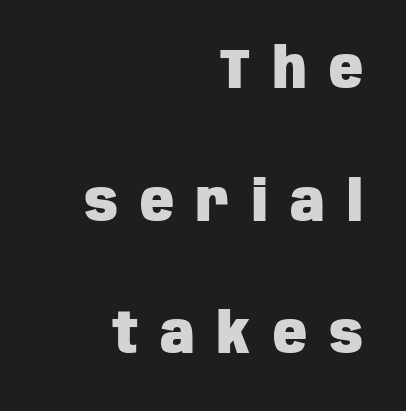
{"serif": "no", "italic": "no", "bold": "yes", "weight": "heavy", "width": "condensed", "stroke_contrast": "low", "x_height": "large", "monospaced": "no", "underline": "no", "align": "right", "line_spacing": "loose", "line_spacing_ratio": 2.37, "letter_spacing": "wide", "letter_spacing_em": 0.4, "glyph_px": 56}
